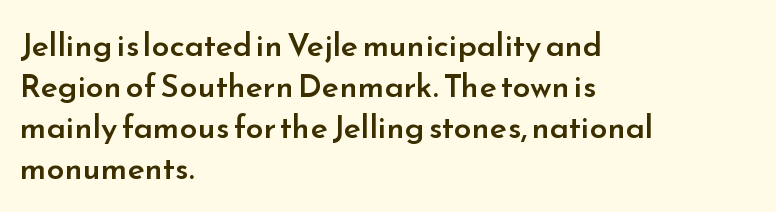
Q: Is the text bold? A: Semi-bold.
Q: Is the text italic (slanted)? A: No, it is upright.
Q: Is the typeface a serif or a sans-serif typeface? A: Sans-serif.
Q: Is the text underlined? A: No.
Q: How is the paragraph aligned? A: Left-aligned.
Q: Is the spacing between letters normal or unusually wide? A: Normal.
Q: Is the spacing between lines tight, normal or loose? A: Normal.
Q: Width (condensed, normal, or wide)? A: Normal.
Q: Stroke contrast? A: Low.
Q: x-height? A: Small.
Q: Monospaced? A: No.
